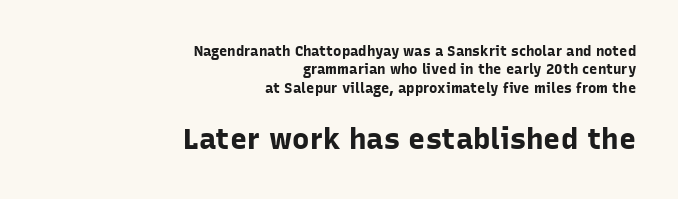
{"serif": "no", "italic": "no", "bold": "yes", "weight": "bold", "width": "normal", "stroke_contrast": "low", "x_height": "medium", "monospaced": "no", "underline": "no", "align": "right", "line_spacing": "normal", "line_spacing_ratio": 1.32, "letter_spacing": "normal", "letter_spacing_em": 0.0, "larger_block": "second", "size_ratio": 2.07, "glyph_px": 29}
